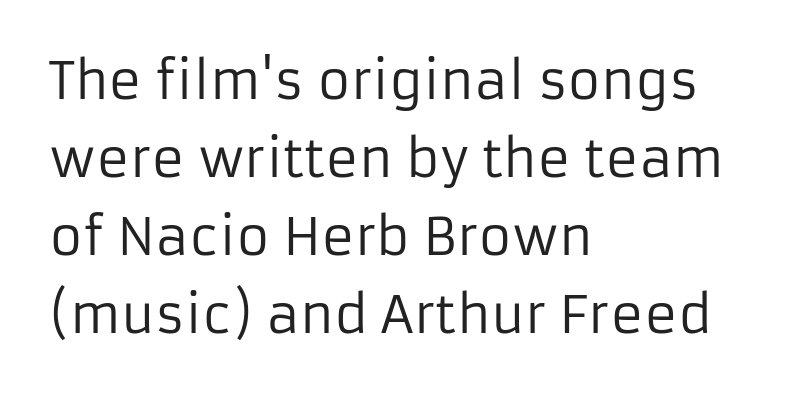
The image shows 51 px regular-weight sans-serif type, upright; set left-aligned, normal line spacing (1.53x), normal letter spacing, not underlined; low stroke contrast and a medium x-height.
